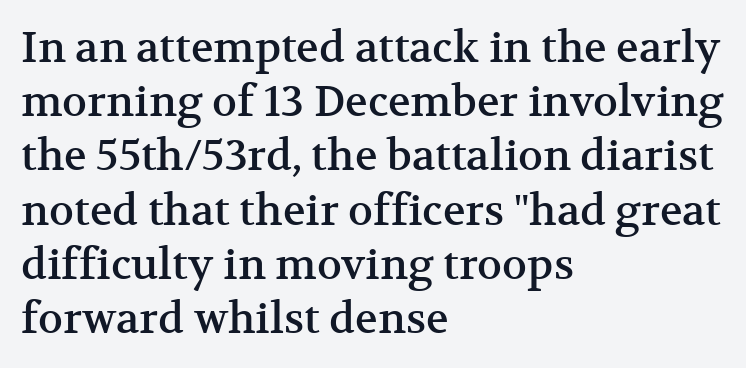
The image shows 42 px serif type, upright; set left-aligned, normal line spacing (1.29x), normal letter spacing, not underlined; medium stroke contrast and a medium x-height.
